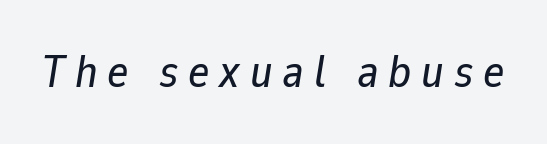
The image shows 45 px text type, italic (leaning right); set unusually wide letter spacing (+0.22 em), not underlined; low stroke contrast and a medium x-height.
